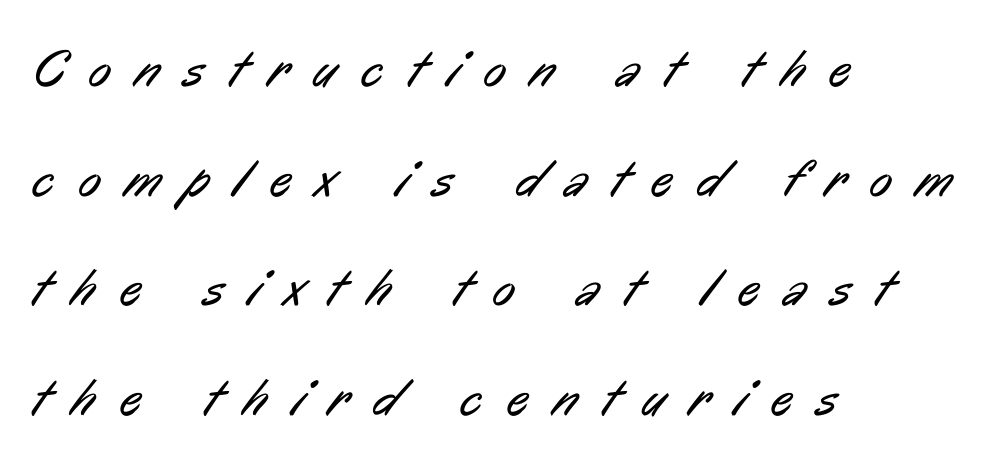
Serif or sans? Sans — the stroke terminals are bare. If you drew a ruler down the left edge, every line would touch it. The strokes carry an ordinary text weight at most. Each word looks stretched out because of the extra space between its letters. Is this a fixed-width face? No — the glyphs have proportional, varying widths.
